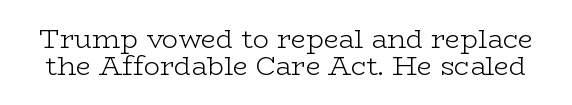
{"italic": "no", "bold": "no", "underline": "no", "line_spacing": "tight", "line_spacing_ratio": 1.01, "letter_spacing": "normal", "letter_spacing_em": 0.0, "glyph_px": 27}
